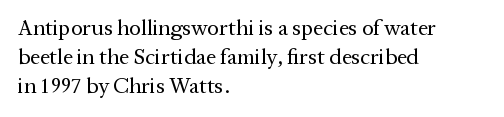
No extra ink here — the face is not bold. The ragged edge is on the right, which tells us the setting is flush left. Decoration check: the copy has no underline. Between one letter and the next there's only the usual sliver of space. No italicization has been applied; the sample stays upright. Successive baselines arrive at the customary interval.
